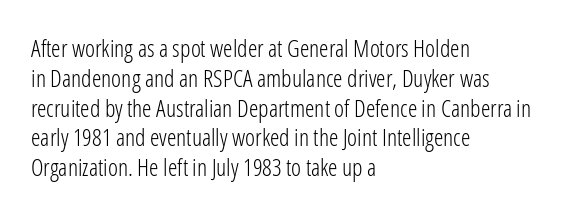
The image shows 24 px text type, upright; set left-aligned, line spacing 1.24x, normal letter spacing, not underlined.
